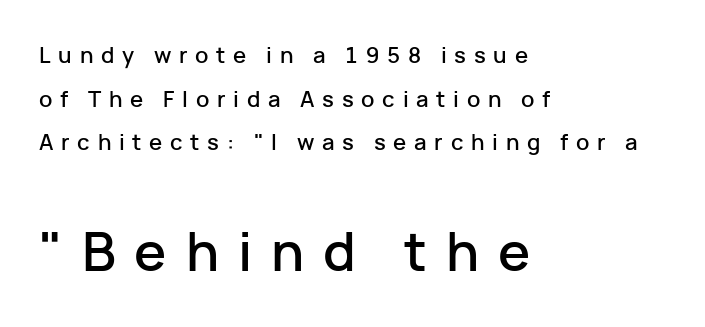
The image shows 54 px sans-serif type, upright; set left-aligned, loose line spacing (1.98x), unusually wide letter spacing (+0.35 em), not underlined; the second (bottom) block is 2.45x larger; low stroke contrast and a medium x-height.
